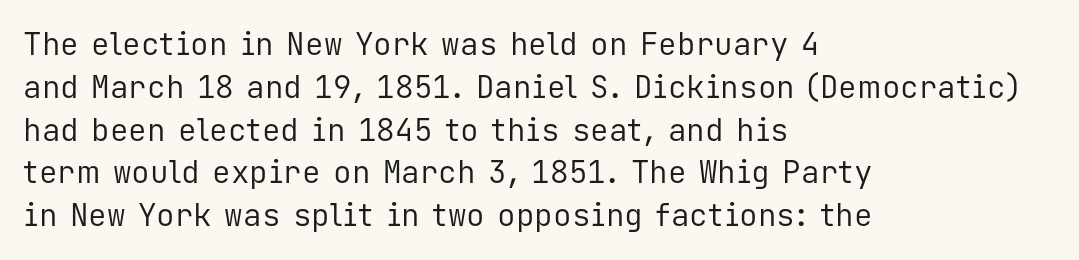
Q: Is the text bold? A: No.
Q: Is the text italic (slanted)? A: No, it is upright.
Q: Is the typeface a serif or a sans-serif typeface? A: Sans-serif.
Q: Is the text underlined? A: No.
Q: How is the paragraph aligned? A: Left-aligned.
Q: Is the spacing between letters normal or unusually wide? A: Normal.
Q: Is the spacing between lines tight, normal or loose? A: Normal.
Q: Width (condensed, normal, or wide)? A: Normal.
Q: Stroke contrast? A: Low.
Q: x-height? A: Medium.
Q: Monospaced? A: Yes.
